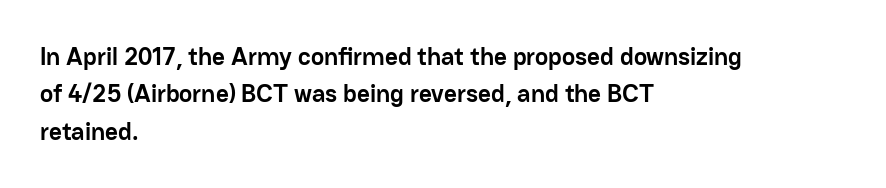
Baseline-to-baseline distance is the conventional proportion of letter height. The typesetter chose a ragged-right arrangement here. The zone under the glyphs is completely vacant. Typesetter's note: full bold, strokes at maximum text heaviness. In terms of posture, this sample is upright. The horizontal fit of the characters is conventional and even.
